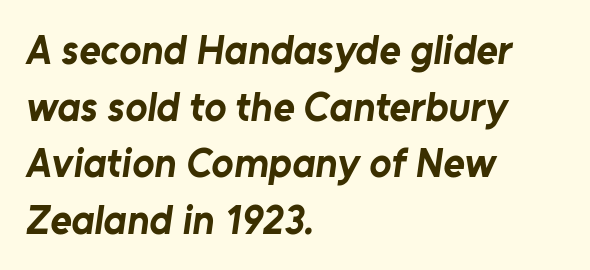
{"serif": "no", "bold": "yes", "weight": "bold", "width": "normal", "stroke_contrast": "low", "x_height": "medium", "monospaced": "no", "underline": "no", "align": "left", "line_spacing": "normal", "line_spacing_ratio": 1.38, "letter_spacing": "normal", "letter_spacing_em": 0.0, "glyph_px": 41}
